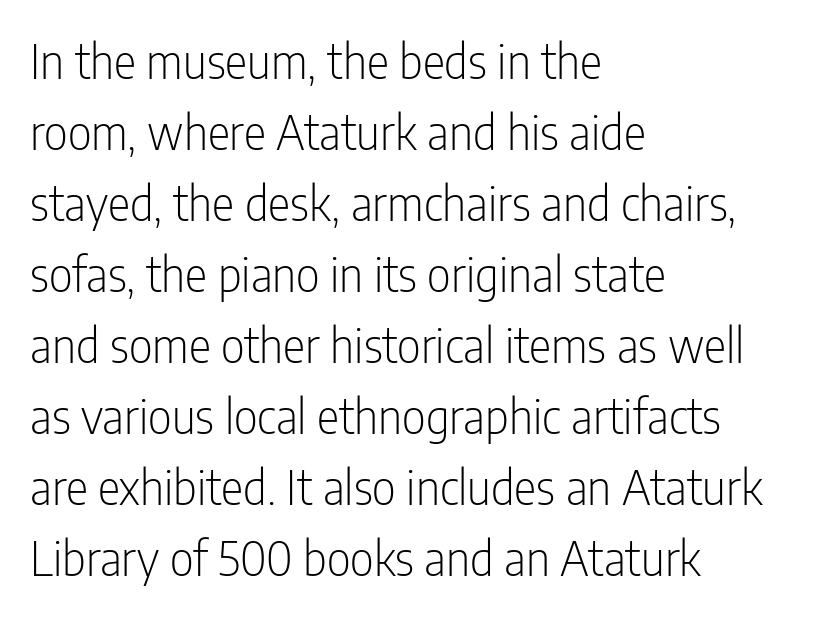
{"serif": "no", "italic": "no", "bold": "no", "weight": "light", "width": "condensed", "stroke_contrast": "low", "x_height": "medium", "monospaced": "no", "underline": "no", "align": "left", "line_spacing": "normal", "line_spacing_ratio": 1.51, "letter_spacing": "normal", "letter_spacing_em": 0.0, "glyph_px": 47}
